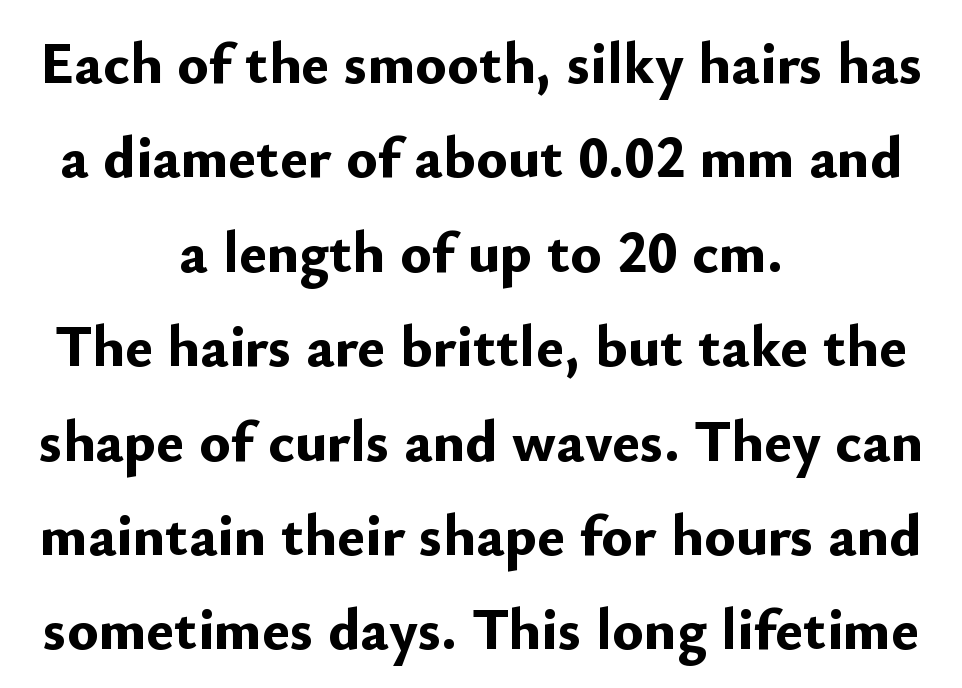
The image shows 59 px bold sans-serif type, upright; set centered, normal line spacing (1.6x), normal letter spacing, not underlined; low stroke contrast and a small x-height.
